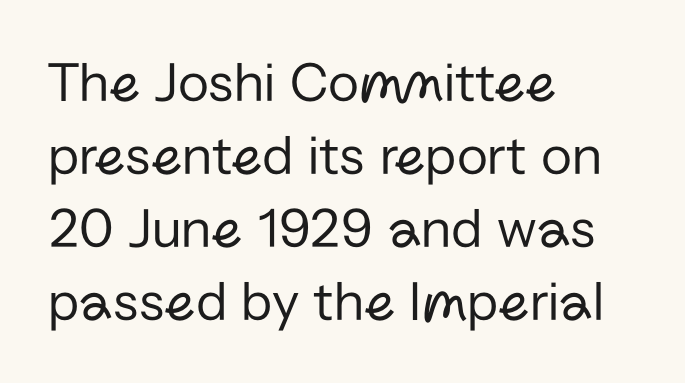
The image shows 57 px regular-weight sans-serif type, upright; set left-aligned, normal line spacing (1.28x), normal letter spacing, not underlined; low stroke contrast and a medium x-height.
